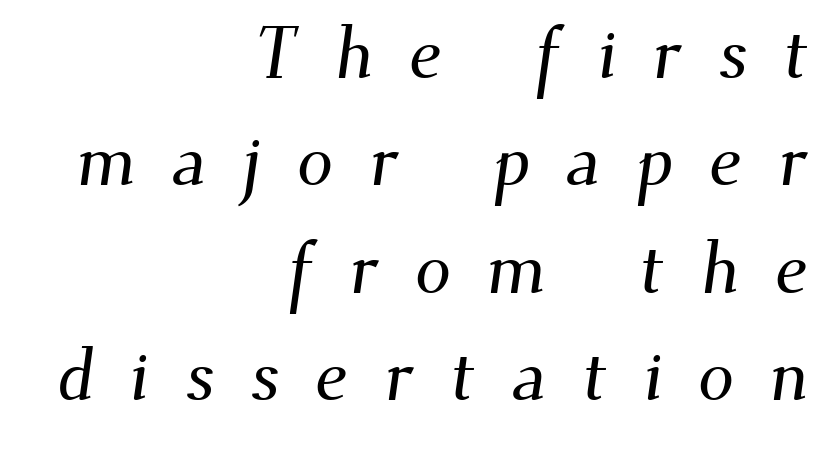
The image shows 72 px serif type; set right-aligned, normal line spacing (1.49x), unusually wide letter spacing (+0.5 em), not underlined; medium stroke contrast and a small x-height.
